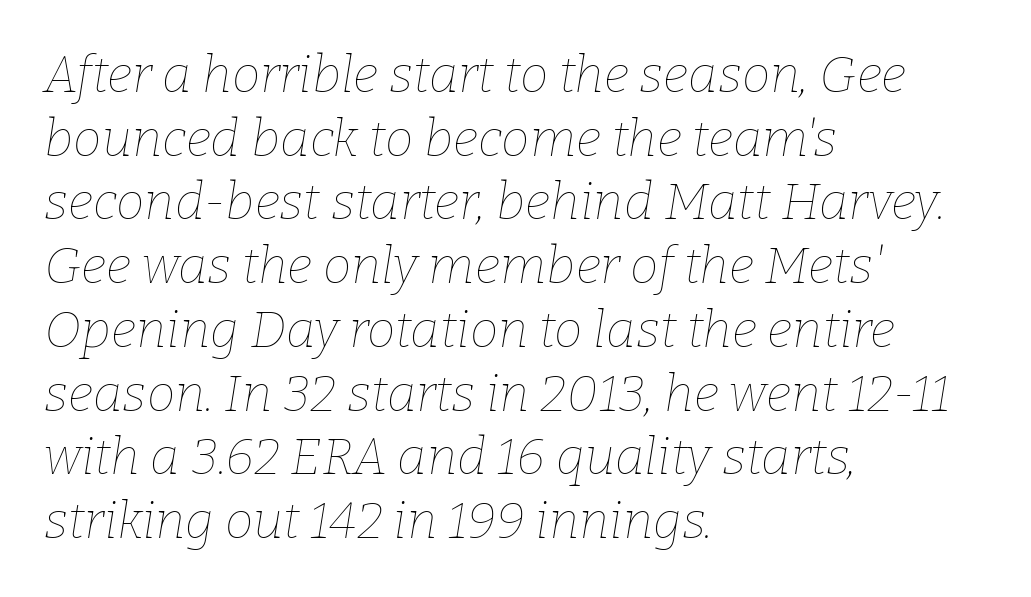
The image shows 51 px thin type, italic (leaning right); set left-aligned, normal line spacing (1.25x), normal letter spacing, not underlined; low stroke contrast and a medium x-height.
